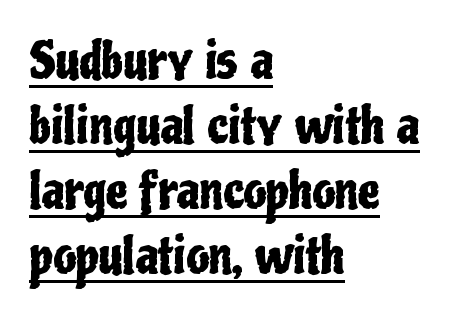
{"serif": "no", "italic": "no", "width": "condensed", "stroke_contrast": "low", "x_height": "medium", "monospaced": "no", "underline": "yes", "align": "left", "line_spacing": "normal", "line_spacing_ratio": 1.3, "letter_spacing": "normal", "letter_spacing_em": 0.0, "glyph_px": 50}
